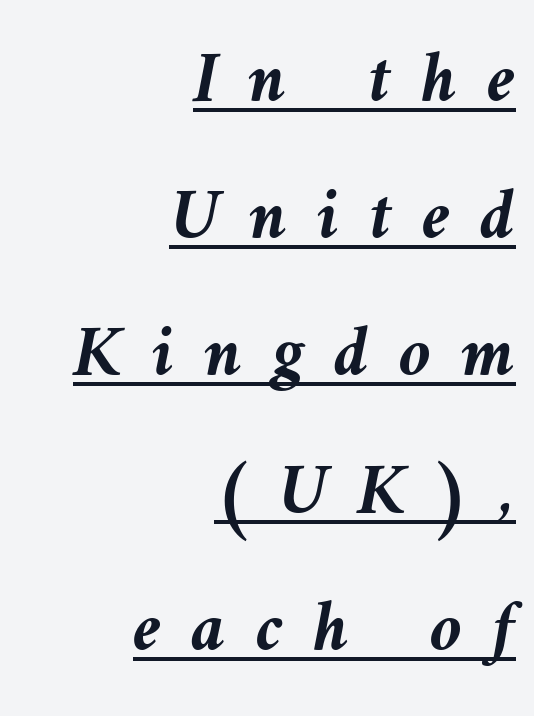
Every character sits at an angle, as italics do. Underlined type. Bold? Absolutely — the strokes are thick and heavy. Character widths vary here, with narrow letters taking less room than wide ones.
